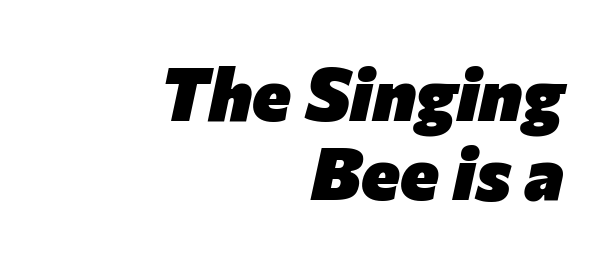
The image shows 74 px heavy type, italic (leaning right); set right-aligned, tight line spacing (1.07x), normal letter spacing, not underlined; low stroke contrast and a medium x-height.
